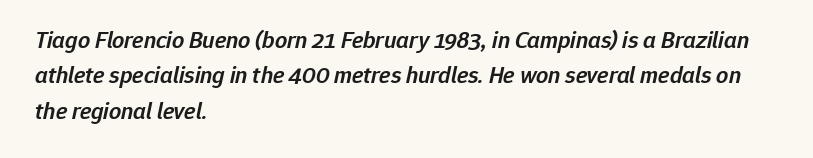
{"italic": "yes", "lean": "right", "slant_degrees": 12, "bold": "semi", "underline": "no", "align": "left", "line_spacing": "normal", "line_spacing_ratio": 1.47, "letter_spacing": "normal", "letter_spacing_em": 0.0, "glyph_px": 24}
